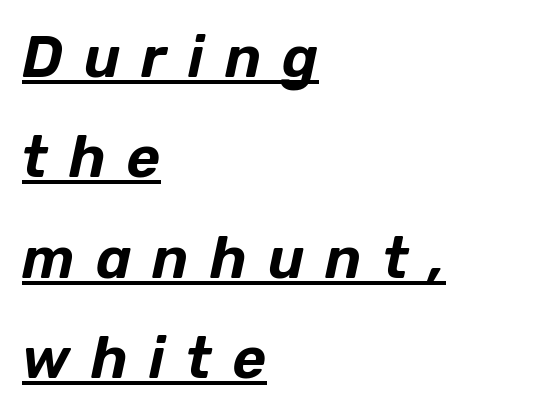
Q: Is the text italic (slanted)? A: Yes, it leans right by about 12 degrees.
Q: Is the text underlined? A: Yes.
Q: How is the paragraph aligned? A: Left-aligned.
Q: Is the spacing between letters normal or unusually wide? A: Unusually wide.
Q: Width (condensed, normal, or wide)? A: Normal.
Q: Stroke contrast? A: Low.
Q: x-height? A: Medium.
Q: Monospaced? A: No.
